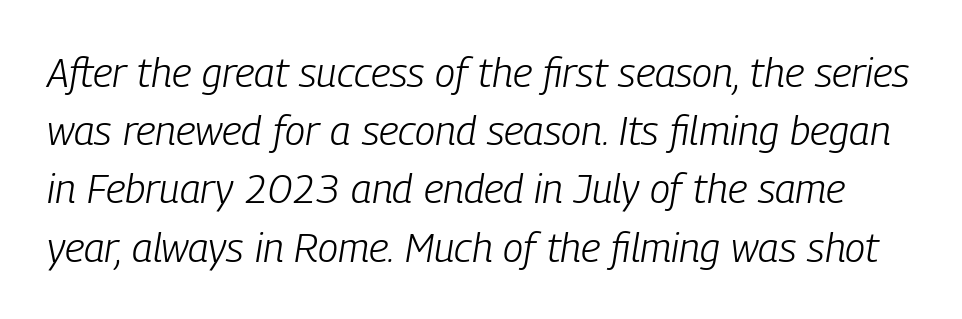
Here the designer chose a conventional face with non-uniform glyph widths. The characters are drawn with everyday or finer stroke widths. Anything drawn beneath the words? Only blank space. This sample keeps an unexceptional amount of space between lines.
